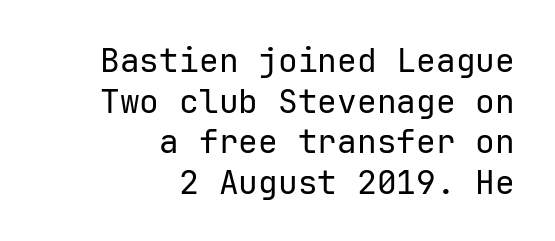
The image shows 33 px regular-weight sans-serif type, upright; set right-aligned, line spacing 1.23x, normal letter spacing, not underlined; low stroke contrast and a medium x-height.
